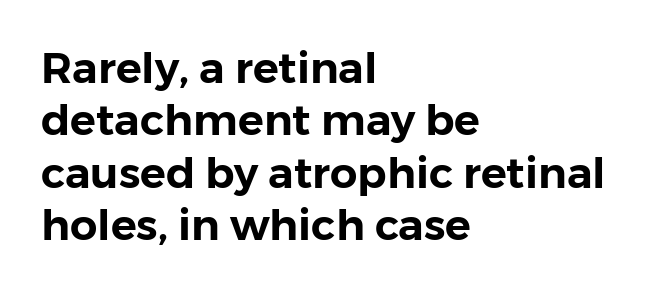
The letters advance in unequal steps, a hallmark of proportional type. Ascenders rise straight up at ninety degrees. Font category for this specimen: sans-serif. The lines in this sample share a left origin and differ only in where they stop. Underlining? Definitely not there. What stands out about the letter spacing? Nothing — it is the standard amount.
